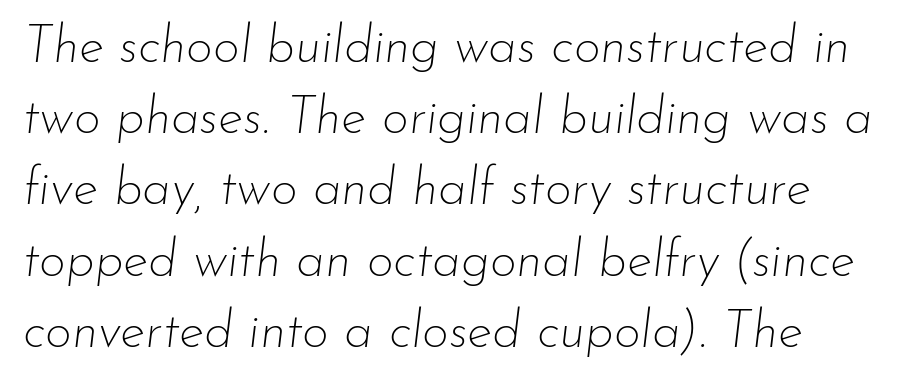
Rows of type keep a routine distance in the vertical direction. Slanted lettering throughout. Descender tails drop into unmarked territory. Nothing unusual about the tracking: characters are spaced as the font intends. Is this a fixed-width face? No — the glyphs have proportional, varying widths. The strokes are not fattened; the text isn't bold.
